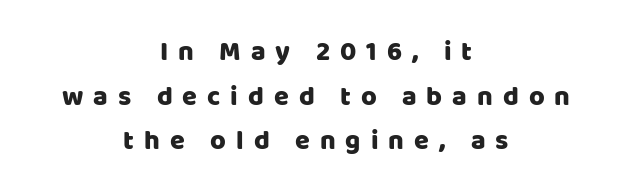
One glance says typical: line gaps are just what's usual. Is the block centered? Yes — each line is placed symmetrically about the middle. Does the lettering tilt? It doesn't — this is upright. Characters follow at a spacing far wider than the type designer built in. The specimen omits any rule beneath the text block's lines.
